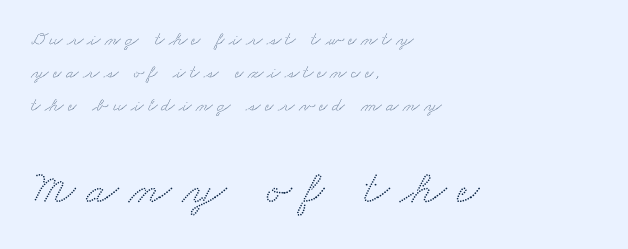
The image shows 48 px wide serif type; set left-aligned, line spacing 1.74x, unusually wide letter spacing (+0.22 em), not underlined; the second (bottom) block is 2.53x larger; medium stroke contrast and a small x-height.
